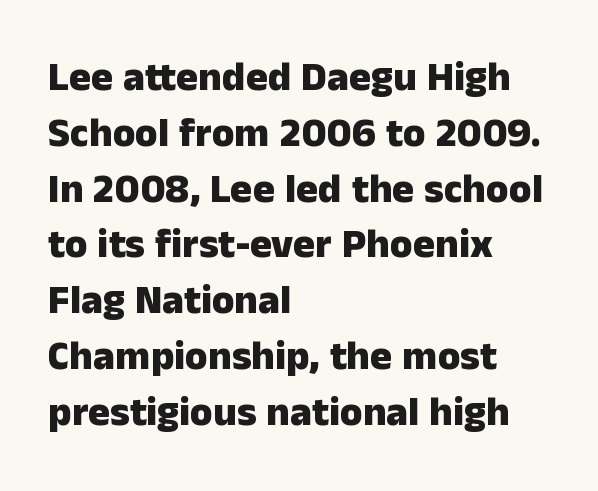
{"serif": "no", "italic": "no", "bold": "yes", "weight": "heavy", "width": "normal", "stroke_contrast": "low", "x_height": "medium", "monospaced": "no", "underline": "no", "align": "left", "line_spacing": "normal", "line_spacing_ratio": 1.36, "letter_spacing": "normal", "letter_spacing_em": 0.0, "glyph_px": 41}
